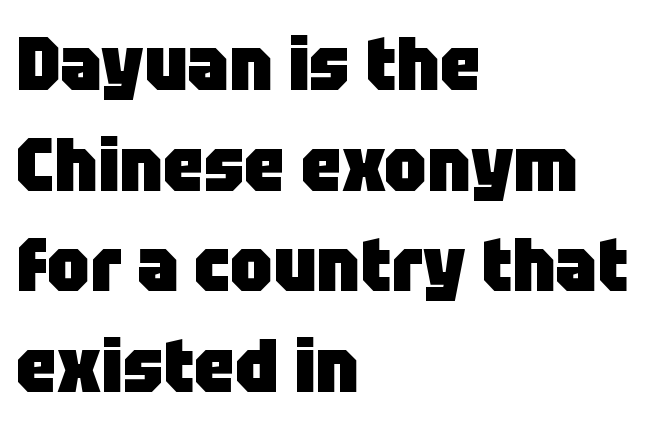
The image shows 74 px heavy sans-serif type, upright; set left-aligned, normal line spacing (1.36x), normal letter spacing, not underlined; low stroke contrast and a large x-height.
